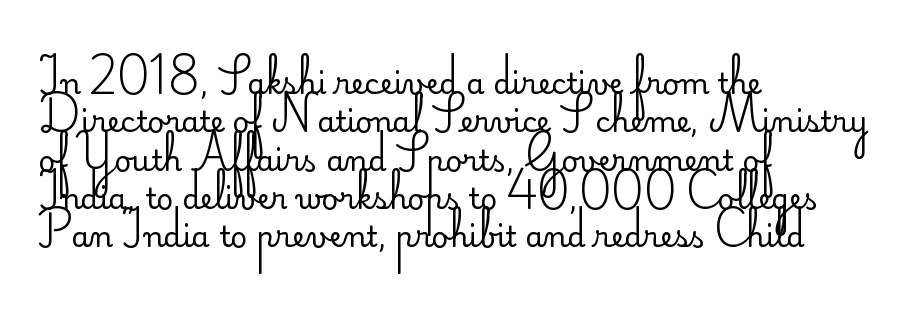
{"serif": "no", "italic": "no", "bold": "no", "weight": "regular", "width": "normal", "stroke_contrast": "low", "x_height": "small", "monospaced": "no", "underline": "no", "align": "left", "line_spacing": "normal", "line_spacing_ratio": 1.32, "letter_spacing": "normal", "letter_spacing_em": 0.0, "glyph_px": 29}
